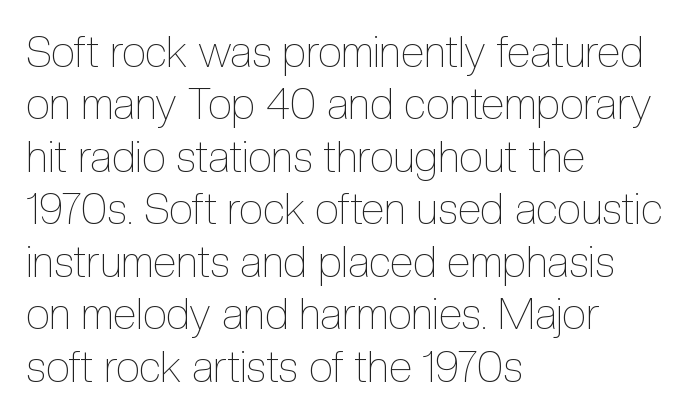
Ink coverage per letter is moderate at most. The specimen reads as upright at a glance. Line starts are locked; line ends wander. Nothing unusual about the tracking: characters are spaced as the font intends. Check the space under the baseline: it is left empty.
